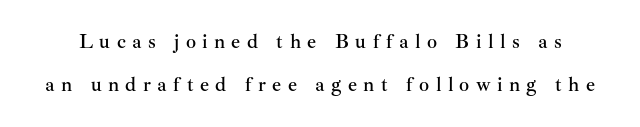
Q: Is the text italic (slanted)? A: No, it is upright.
Q: Is the text underlined? A: No.
Q: Is the spacing between letters normal or unusually wide? A: Unusually wide.
Q: Is the spacing between lines tight, normal or loose? A: Loose.
